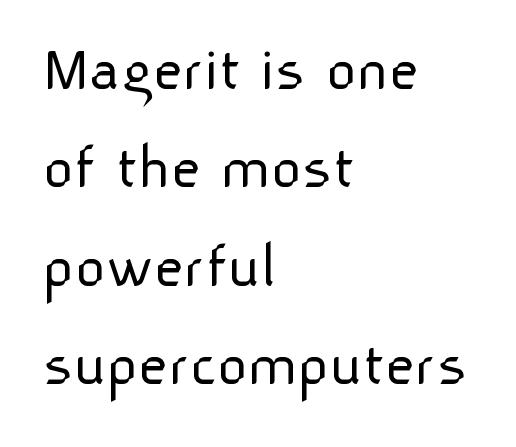
These lines stack with their left ends in a neat column. No feet cap the strokes, marking this as sans-serif type. A quiet, ordinary-to-light weight characterises the typeface. Leading matches the norm, producing a regular column. You could not count columns in this text — the font is proportionally spaced.
